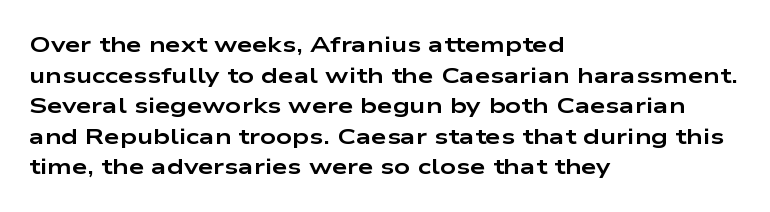
{"italic": "no", "bold": "yes", "underline": "no", "align": "left", "line_spacing": "normal", "line_spacing_ratio": 1.39, "letter_spacing": "normal", "letter_spacing_em": 0.0, "glyph_px": 22}
